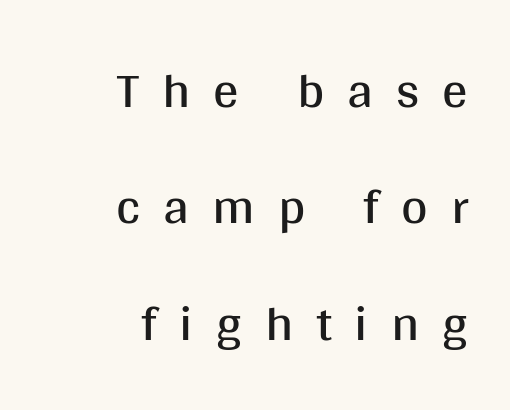
The image shows 51 px regular-weight sans-serif type, upright; set right-aligned, loose line spacing (2.28x), unusually wide letter spacing (+0.45 em), not underlined; medium stroke contrast and a large x-height.
